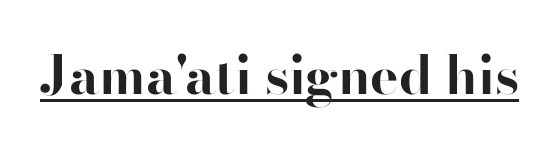
The image shows 53 px bold sans-serif type, upright; set normal letter spacing, underlined; high stroke contrast and a small x-height.
